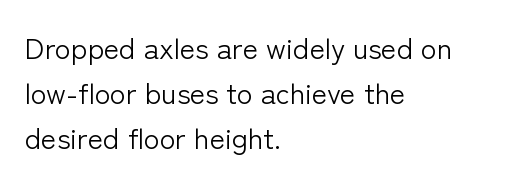
{"serif": "no", "italic": "no", "bold": "no", "weight": "light", "width": "normal", "stroke_contrast": "low", "x_height": "medium", "monospaced": "no", "underline": "no", "align": "left", "line_spacing": "normal", "line_spacing_ratio": 1.56, "letter_spacing": "normal", "letter_spacing_em": 0.0, "glyph_px": 29}
